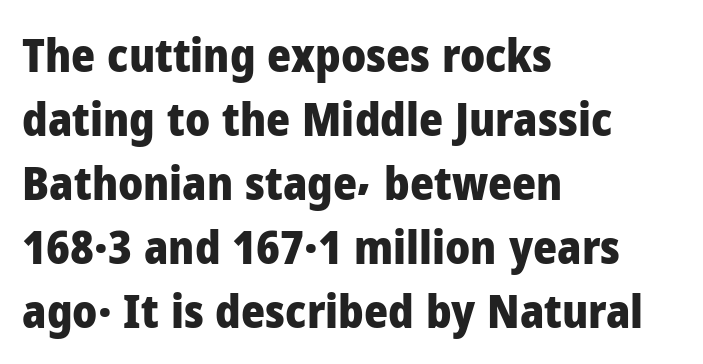
{"serif": "no", "italic": "no", "bold": "yes", "weight": "heavy", "width": "normal", "stroke_contrast": "low", "x_height": "medium", "monospaced": "no", "underline": "no", "align": "left", "line_spacing": "normal", "line_spacing_ratio": 1.39, "letter_spacing": "normal", "letter_spacing_em": 0.0, "glyph_px": 46}
